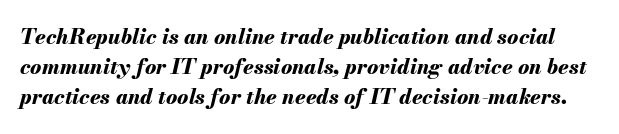
{"italic": "yes", "lean": "right", "slant_degrees": 13, "bold": "yes", "underline": "no", "line_spacing": "normal", "line_spacing_ratio": 1.44, "letter_spacing": "normal", "letter_spacing_em": 0.0, "glyph_px": 21}
